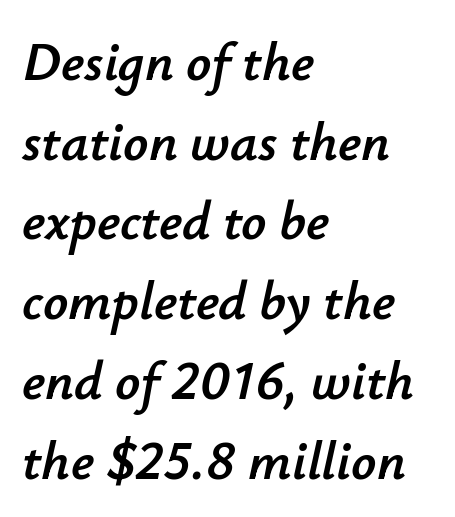
The image shows 55 px text type, italic (leaning right); set left-aligned, normal line spacing (1.45x), normal letter spacing, not underlined; low stroke contrast and a small x-height.
